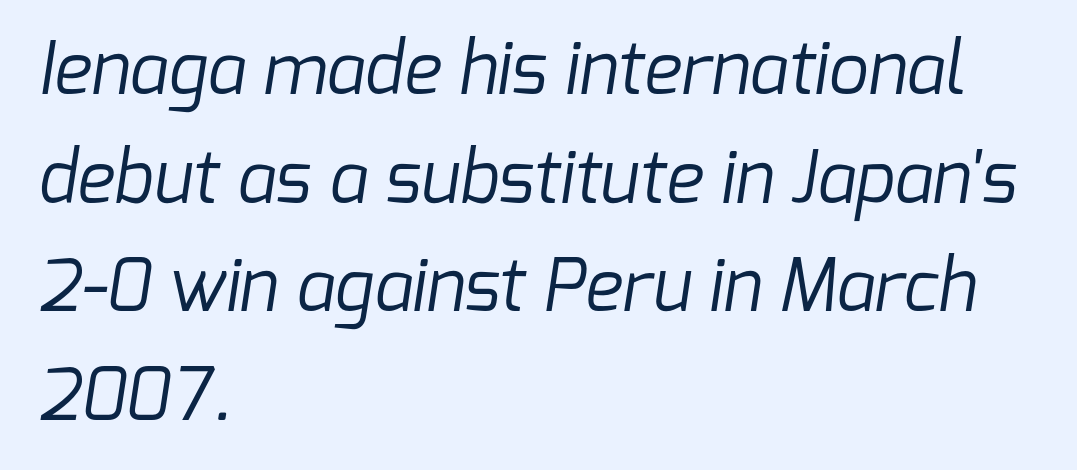
The image shows 71 px regular-weight sans-serif type; set left-aligned, normal line spacing (1.53x), normal letter spacing, not underlined; low stroke contrast and a medium x-height.
